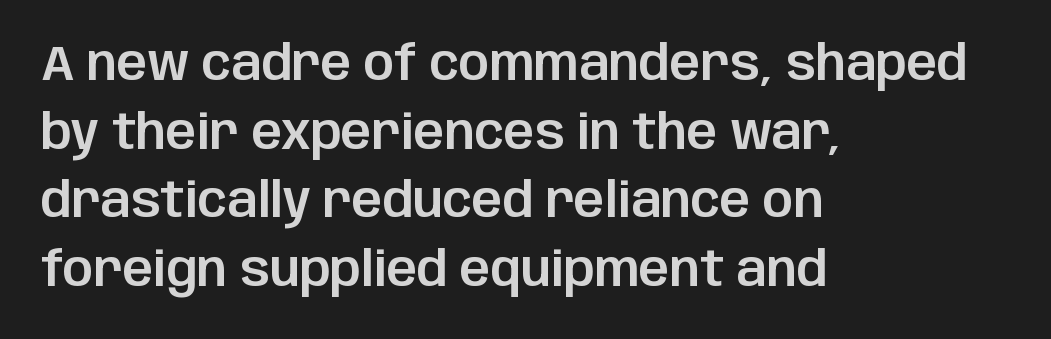
The image shows 48 px sans-serif type, upright; set left-aligned, normal line spacing (1.43x), normal letter spacing, not underlined; low stroke contrast and a large x-height.
